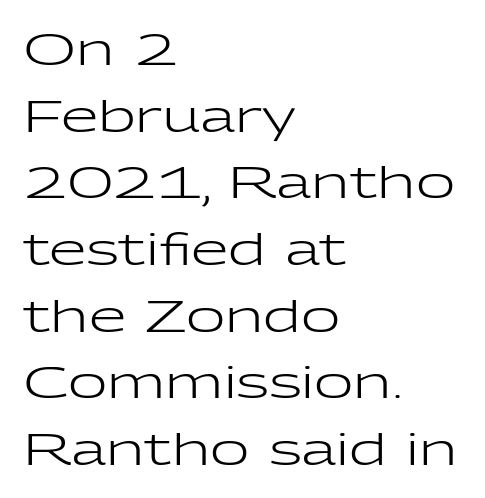
Q: Is the text bold? A: No.
Q: Is the text italic (slanted)? A: No, it is upright.
Q: Is the typeface a serif or a sans-serif typeface? A: Sans-serif.
Q: Is the text underlined? A: No.
Q: How is the paragraph aligned? A: Left-aligned.
Q: Is the spacing between letters normal or unusually wide? A: Normal.
Q: Is the spacing between lines tight, normal or loose? A: Normal.
Q: Width (condensed, normal, or wide)? A: Wide.
Q: Stroke contrast? A: Low.
Q: x-height? A: Medium.
Q: Monospaced? A: No.
